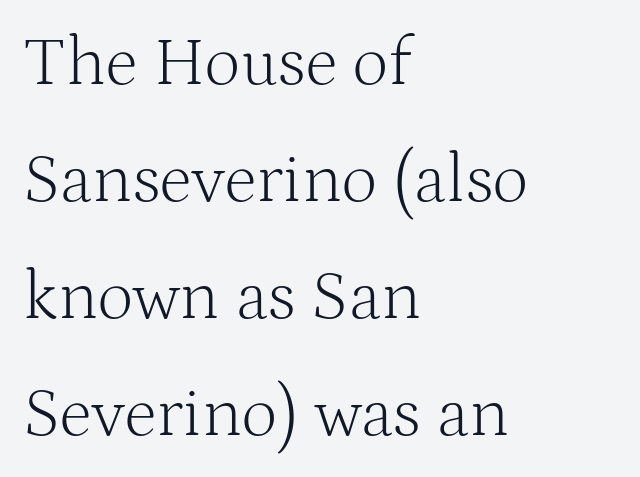
{"serif": "yes", "italic": "no", "bold": "no", "weight": "light", "width": "normal", "stroke_contrast": "medium", "x_height": "medium", "monospaced": "no", "underline": "no", "align": "left", "line_spacing": "normal", "line_spacing_ratio": 1.67, "letter_spacing": "normal", "letter_spacing_em": 0.0, "glyph_px": 70}
